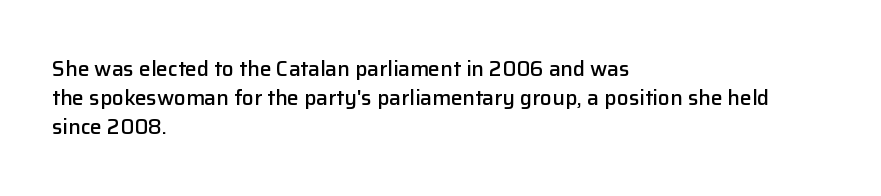
Underlining? Definitely not there. Posture: vertical. The space between consecutive lines is moderate. The paragraph has a hard left edge and a soft right edge. The line texture is even and compact thanks to regular tracking.
